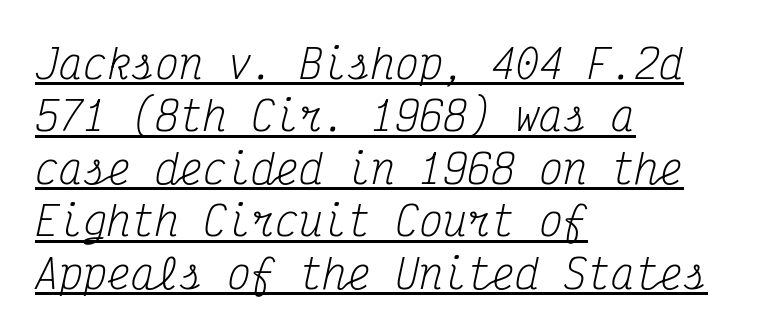
The image shows 40 px regular-weight, condensed serif type, italic (leaning right), monospaced; set left-aligned, normal line spacing (1.31x), normal letter spacing, underlined; medium stroke contrast and a medium x-height.
